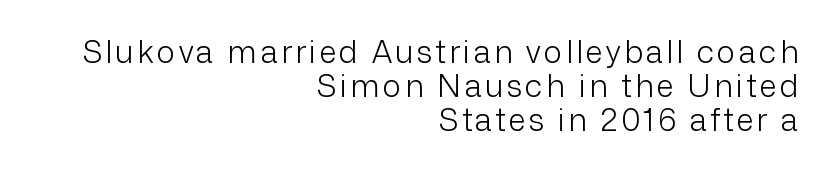
The image shows 31 px light sans-serif type, upright; set right-aligned, tight line spacing (1.09x), not underlined; low stroke contrast and a medium x-height.
